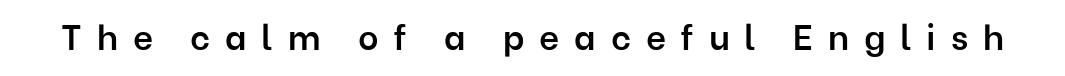
The image shows 35 px semibold sans-serif type, upright; set unusually wide letter spacing (+0.42 em), not underlined; low stroke contrast and a medium x-height.
